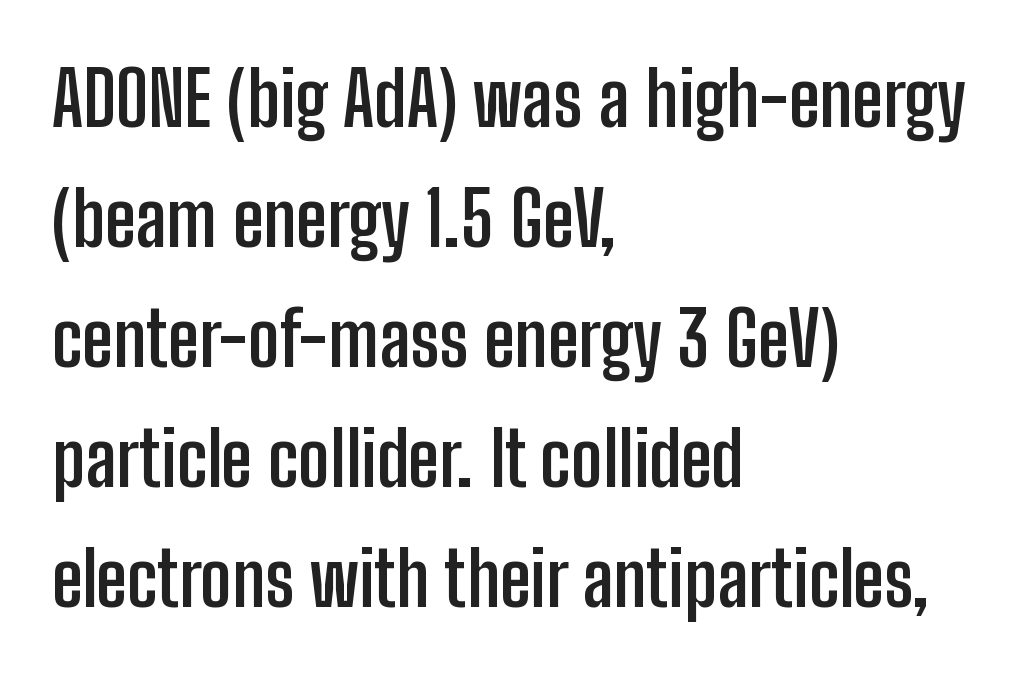
The image shows 76 px semibold, condensed sans-serif type, upright; set left-aligned, normal line spacing (1.58x), normal letter spacing, not underlined; low stroke contrast and a medium x-height.
